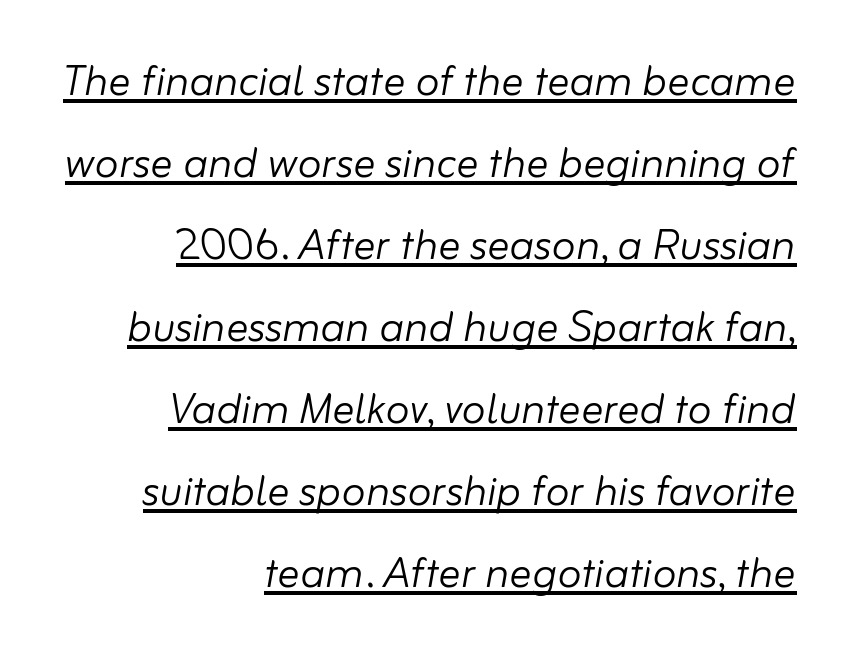
If you measured baseline to baseline, you'd find a middling distance. The face looks like a standard text weight, possibly lighter. The tracking reads as untouched default to a designer's eye. Tall strokes in this sample are angled rather than plumb. The face used here is proportionally spaced, like ordinary book or web type. A typographer would call this underscored text.
